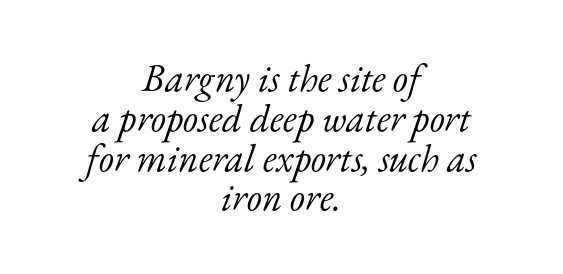
{"serif": "yes", "italic": "yes", "lean": "right", "slant_degrees": 17, "bold": "no", "weight": "light", "width": "normal", "stroke_contrast": "low", "x_height": "small", "monospaced": "no", "underline": "no", "align": "center", "line_spacing": "tight", "line_spacing_ratio": 1.02, "letter_spacing": "normal", "letter_spacing_em": 0.0, "glyph_px": 39}
